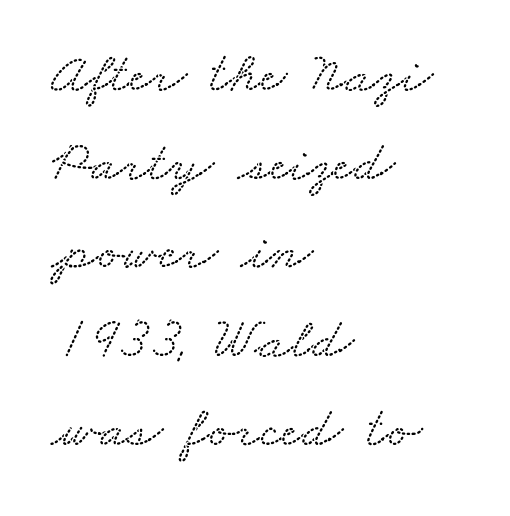
{"serif": "yes", "width": "wide", "stroke_contrast": "medium", "x_height": "small", "monospaced": "no", "underline": "no", "align": "left", "line_spacing": "normal", "line_spacing_ratio": 1.53, "letter_spacing": "normal", "letter_spacing_em": 0.0, "glyph_px": 58}
